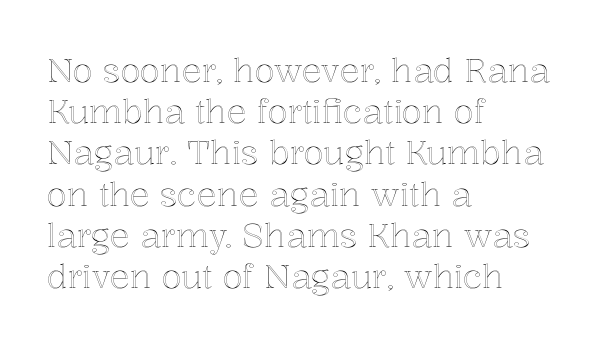
{"italic": "no", "width": "normal", "x_height": "medium", "monospaced": "no", "underline": "no", "align": "left", "line_spacing": "normal", "line_spacing_ratio": 1.25, "letter_spacing": "normal", "letter_spacing_em": 0.0, "glyph_px": 33}
